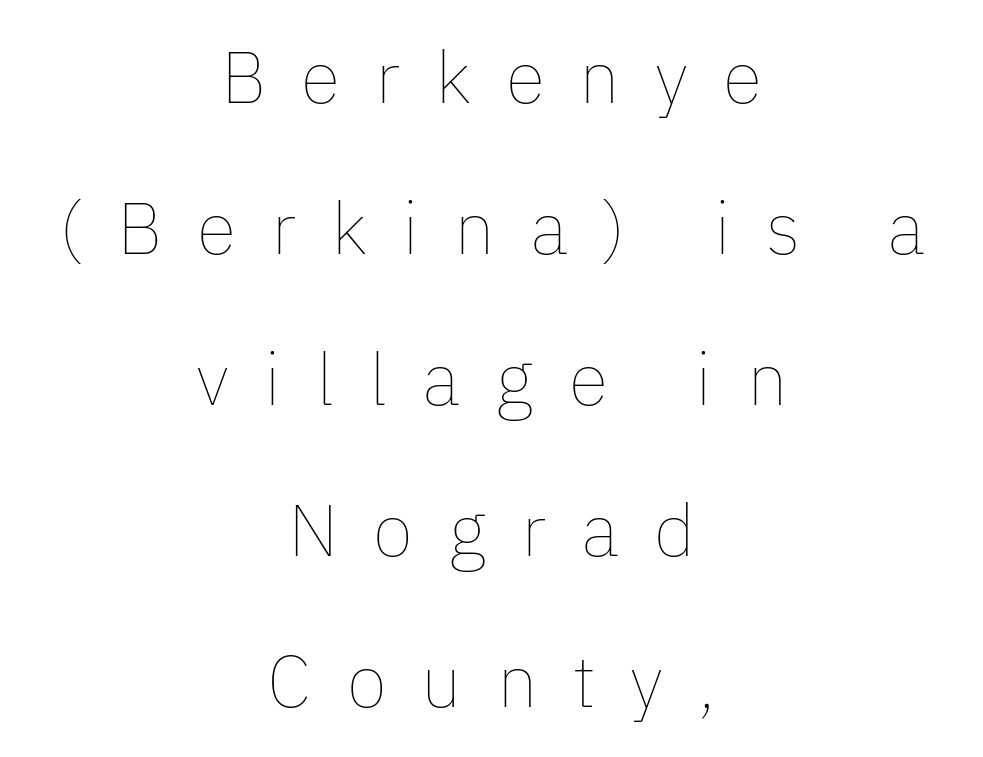
A roman cut, with each character standing at attention. A clean baseline with only descenders dipping below it. These lines are centered, leaving both edges ragged. Vertical stems look standard width or narrower in stroke.
